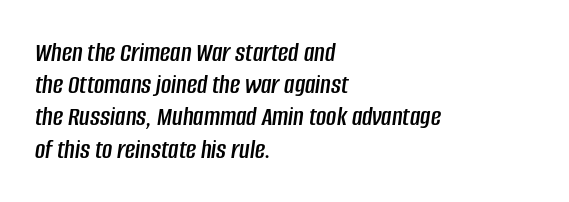
{"italic": "yes", "lean": "right", "slant_degrees": 8, "width": "condensed", "stroke_contrast": "low", "x_height": "large", "monospaced": "no", "underline": "no", "align": "left", "line_spacing": "tight", "line_spacing_ratio": 1.15, "letter_spacing": "normal", "letter_spacing_em": 0.0, "glyph_px": 28}
